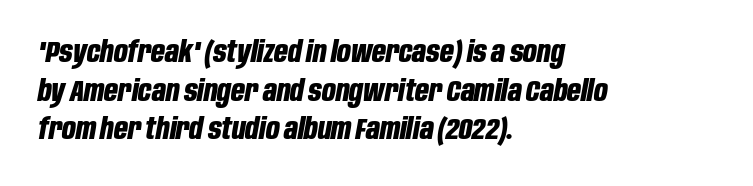
Q: Is the text bold? A: Yes.
Q: Is the text italic (slanted)? A: Yes, it leans right by about 10 degrees.
Q: Is the text underlined? A: No.
Q: How is the paragraph aligned? A: Left-aligned.
Q: Is the spacing between letters normal or unusually wide? A: Normal.
Q: Is the spacing between lines tight, normal or loose? A: Normal.
Q: Width (condensed, normal, or wide)? A: Condensed.
Q: Stroke contrast? A: Low.
Q: x-height? A: Large.
Q: Monospaced? A: No.
